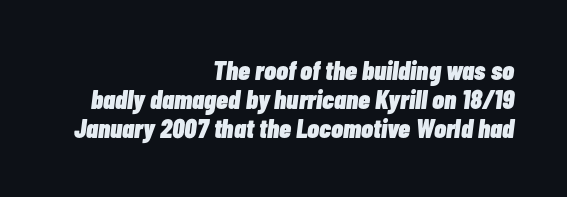
{"italic": "yes", "lean": "right", "slant_degrees": 7, "bold": "yes", "underline": "no", "align": "right", "line_spacing": "tight", "line_spacing_ratio": 1.07, "letter_spacing": "normal", "letter_spacing_em": 0.0, "glyph_px": 27}
